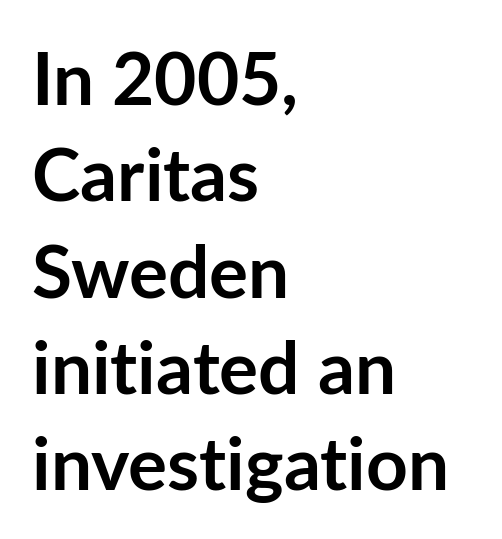
Q: Is the text bold? A: Yes.
Q: Is the text italic (slanted)? A: No, it is upright.
Q: Is the typeface a serif or a sans-serif typeface? A: Sans-serif.
Q: Is the text underlined? A: No.
Q: How is the paragraph aligned? A: Left-aligned.
Q: Is the spacing between letters normal or unusually wide? A: Normal.
Q: Is the spacing between lines tight, normal or loose? A: Normal.
Q: Width (condensed, normal, or wide)? A: Normal.
Q: Stroke contrast? A: Low.
Q: x-height? A: Medium.
Q: Monospaced? A: No.
